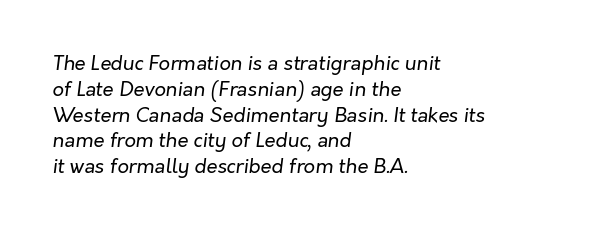
Q: Is the text bold? A: No.
Q: Is the text italic (slanted)? A: Yes, it leans right by about 7 degrees.
Q: Is the text underlined? A: No.
Q: How is the paragraph aligned? A: Left-aligned.
Q: Is the spacing between letters normal or unusually wide? A: Normal.
Q: Is the spacing between lines tight, normal or loose? A: Normal.
